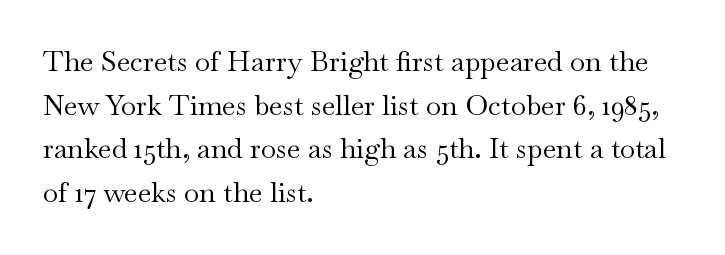
The image shows 28 px regular-weight, wide serif type, upright; set left-aligned, normal line spacing (1.56x), normal letter spacing, not underlined; medium stroke contrast and a small x-height.
